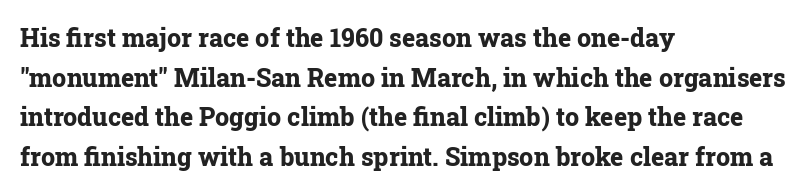
The words here are not underlined. Glyph-to-glyph distance matches everyday printed text. The rows are spaced the way most documents space them. The lettering holds an erect, upright posture throughout. Heavy-handed strokes throughout: this text is bold. Which margin do the lines hug? The left one — the right edge is uneven.
